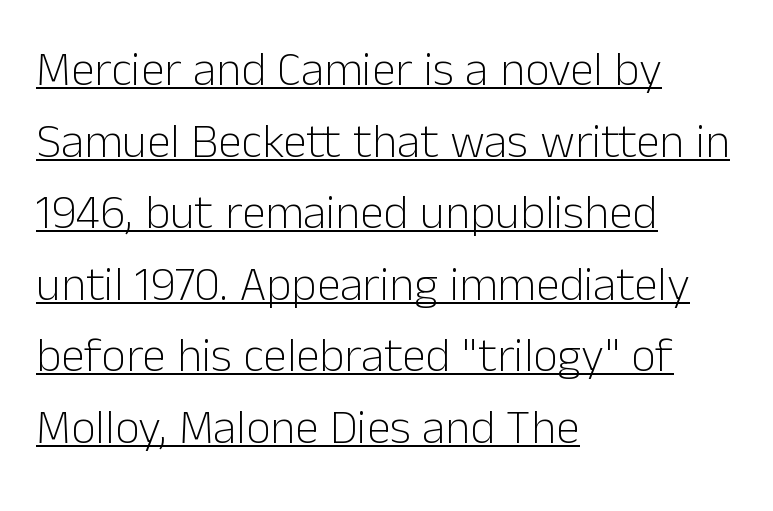
Letterform terminals end flat and unadorned throughout the passage. A typographer would call this underscored text. Students, observe: this is what conventionally led text looks like. When letters stand straight like this, we call the style roman or upright. Heaviness? Minimal to ordinary, like unemphasized prose. Tracking value appears to be zero — textbook default spacing.
